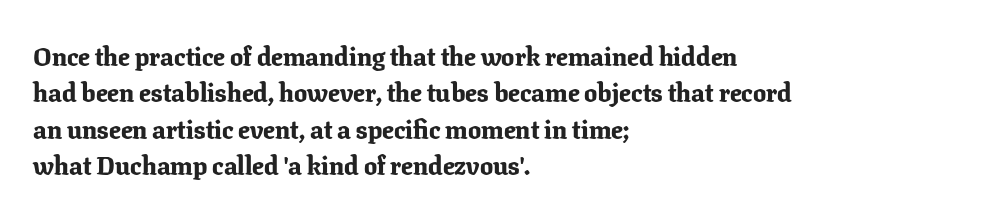
Q: Is the text bold? A: Yes.
Q: Is the text italic (slanted)? A: No, it is upright.
Q: Is the text underlined? A: No.
Q: How is the paragraph aligned? A: Left-aligned.
Q: Is the spacing between letters normal or unusually wide? A: Normal.
Q: Is the spacing between lines tight, normal or loose? A: Normal.
